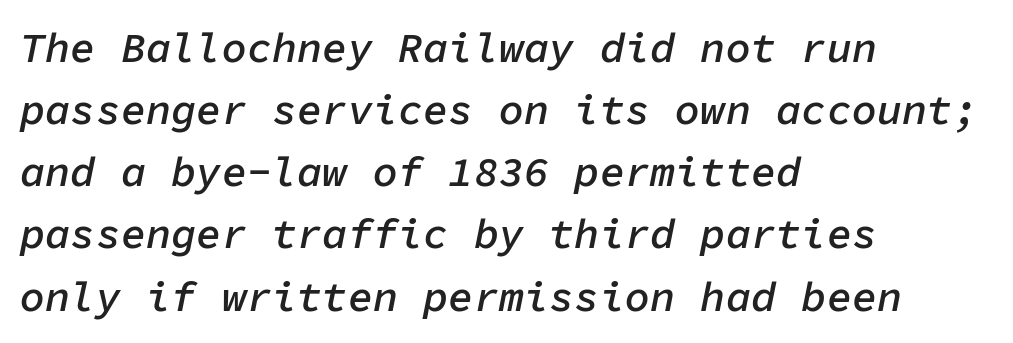
The image shows 42 px semibold type, italic (leaning right), monospaced; set left-aligned, normal line spacing (1.48x), normal letter spacing, not underlined; low stroke contrast and a medium x-height.
